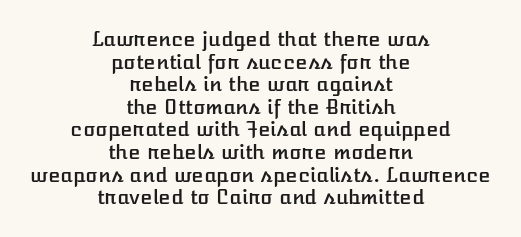
Descender tails drop into unmarked territory. Honestly, the rows look squashed on top of each other. The paragraph has two soft edges and a firm central axis. The lettering stays uniformly vertical, giving the passage a roman look. The type is set solid horizontally, with unmodified tracking.
